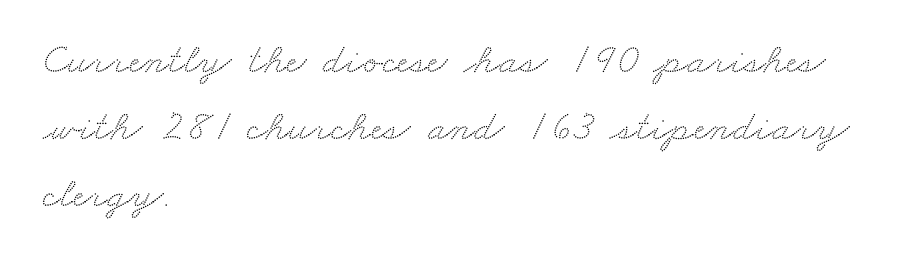
{"serif": "yes", "width": "wide", "stroke_contrast": "medium", "x_height": "small", "monospaced": "no", "underline": "no", "align": "left", "line_spacing": "normal", "line_spacing_ratio": 1.56, "letter_spacing": "normal", "letter_spacing_em": 0.0, "glyph_px": 43}
